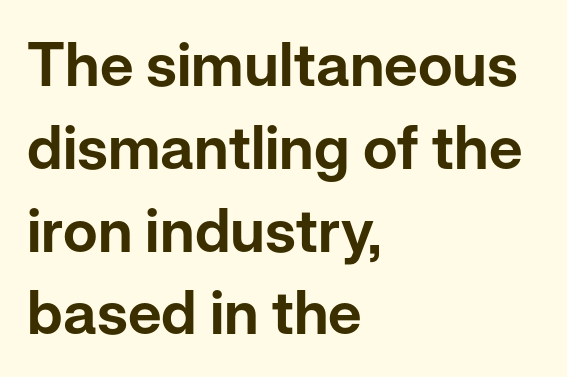
Q: Is the text italic (slanted)? A: No, it is upright.
Q: Is the typeface a serif or a sans-serif typeface? A: Sans-serif.
Q: Is the text underlined? A: No.
Q: How is the paragraph aligned? A: Left-aligned.
Q: Is the spacing between letters normal or unusually wide? A: Normal.
Q: Is the spacing between lines tight, normal or loose? A: Normal.
Q: Width (condensed, normal, or wide)? A: Normal.
Q: Stroke contrast? A: Low.
Q: x-height? A: Medium.
Q: Monospaced? A: No.
